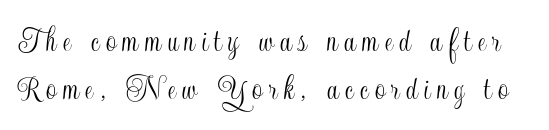
The image shows 36 px condensed type; set normal line spacing (1.32x), not underlined; a small x-height.
